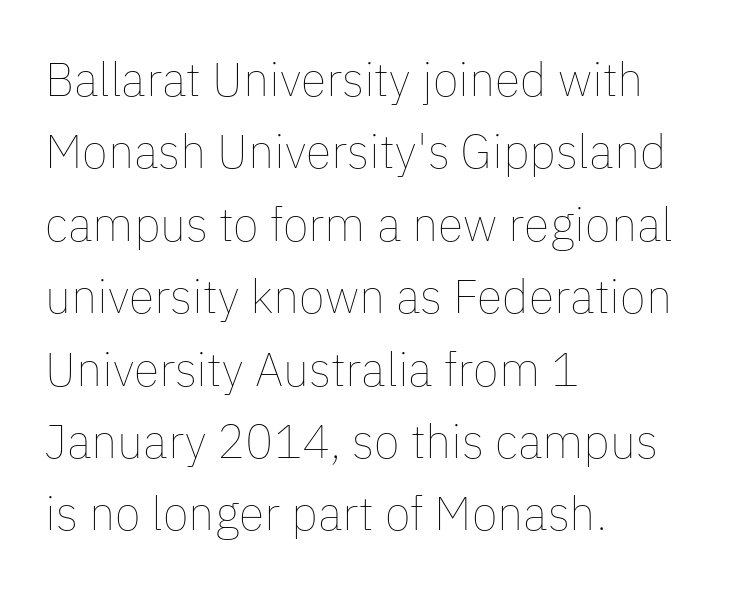
The image shows 47 px thin type, upright; set left-aligned, normal line spacing (1.54x), normal letter spacing, not underlined; low stroke contrast and a medium x-height.
